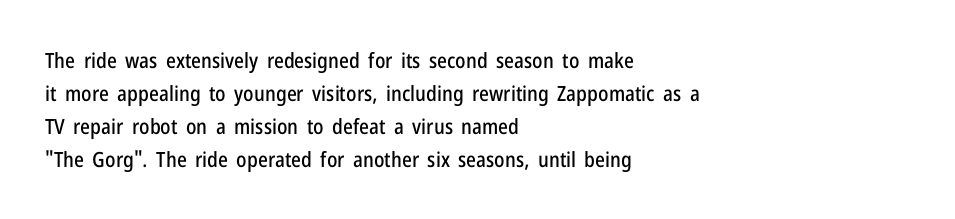
Do the letters lean? They stand straight. You could call the tracking neutral — neither tight nor loose. The passage shown is not underscored anywhere. The ragged edge is on the right, which tells us the setting is flush left. Students, observe: this is what conventionally led text looks like.
